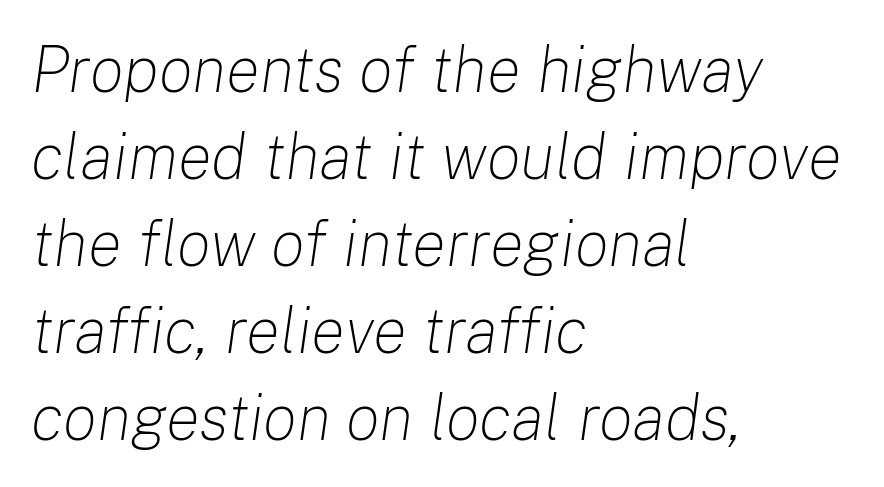
Each row of text sits above clean, open space. You could call the tracking neutral — neither tight nor loose. This rendering uses left alignment, leaving the right contour irregular. Think of a printed novel: that variable character pitch is what you see here. No heavy texture on the line: the type isn't bold.
